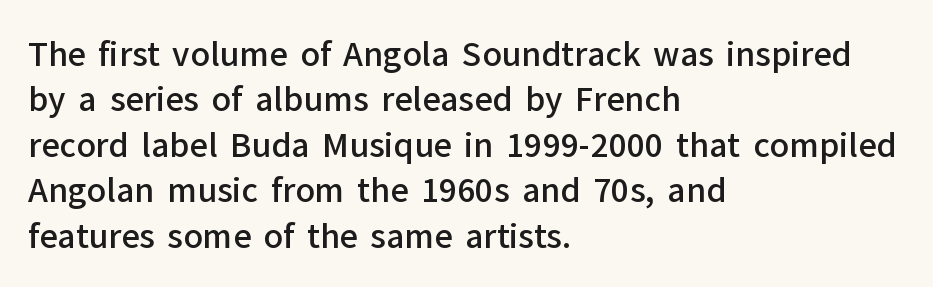
{"serif": "no", "italic": "no", "bold": "semi", "weight": "semibold", "width": "normal", "stroke_contrast": "low", "x_height": "medium", "monospaced": "no", "underline": "no", "align": "left", "line_spacing": "normal", "line_spacing_ratio": 1.42, "letter_spacing": "normal", "letter_spacing_em": 0.0, "glyph_px": 32}
